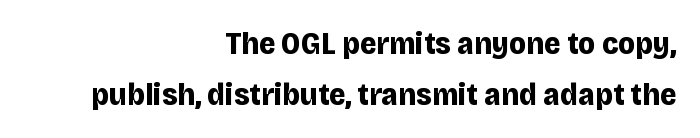
Line endings align vertically; line beginnings do not. Descenders are the only things crossing below the line. Does the weight exceed regular? Yes, all the way to bold. Letterform terminals end flat and unadorned throughout the passage. Spacing verdict: proportional, widths tailored to each character.
